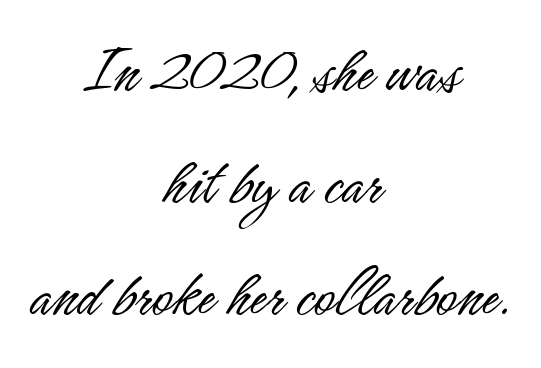
Q: Is the text bold? A: No.
Q: Is the text italic (slanted)? A: Yes.
Q: Is the typeface a serif or a sans-serif typeface? A: Sans-serif.
Q: Is the text underlined? A: No.
Q: How is the paragraph aligned? A: Centered.
Q: Is the spacing between letters normal or unusually wide? A: Normal.
Q: Is the spacing between lines tight, normal or loose? A: Normal.
Q: Width (condensed, normal, or wide)? A: Condensed.
Q: Stroke contrast? A: Low.
Q: x-height? A: Small.
Q: Monospaced? A: No.
